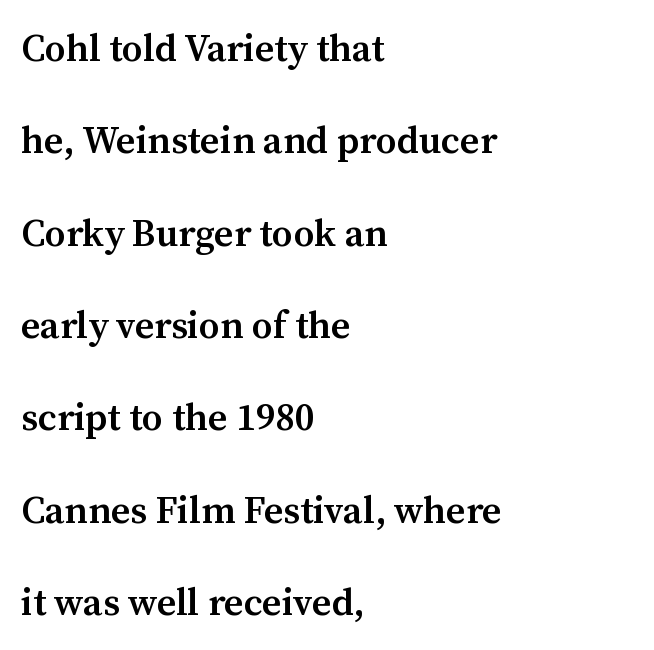
{"serif": "yes", "italic": "no", "bold": "semi", "weight": "semibold", "width": "normal", "stroke_contrast": "medium", "x_height": "medium", "monospaced": "no", "underline": "no", "align": "left", "line_spacing": "loose", "line_spacing_ratio": 2.43, "letter_spacing": "normal", "letter_spacing_em": 0.0, "glyph_px": 38}
